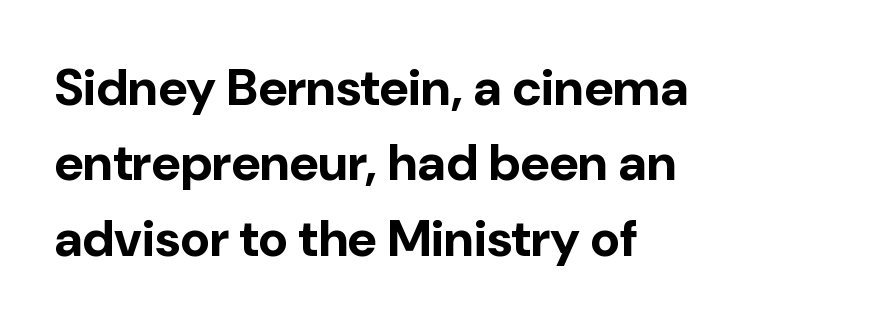
{"serif": "no", "italic": "no", "bold": "yes", "weight": "bold", "width": "normal", "stroke_contrast": "low", "x_height": "medium", "monospaced": "no", "underline": "no", "align": "left", "line_spacing": "normal", "line_spacing_ratio": 1.48, "letter_spacing": "normal", "letter_spacing_em": 0.0, "glyph_px": 51}
